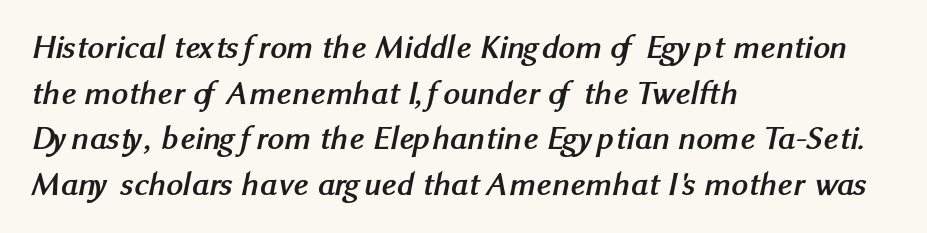
The image shows 33 px semibold sans-serif type; set left-aligned, normal line spacing (1.38x), normal letter spacing, not underlined; medium stroke contrast and a medium x-height.
